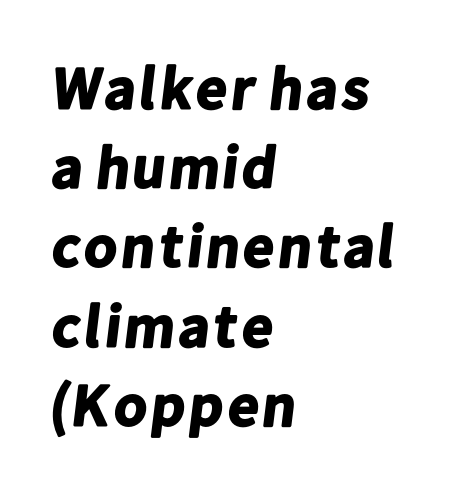
{"serif": "no", "bold": "yes", "weight": "bold", "width": "normal", "stroke_contrast": "low", "x_height": "medium", "monospaced": "no", "underline": "no", "align": "left", "line_spacing": "normal", "line_spacing_ratio": 1.32, "letter_spacing": "normal", "letter_spacing_em": 0.0, "glyph_px": 60}
